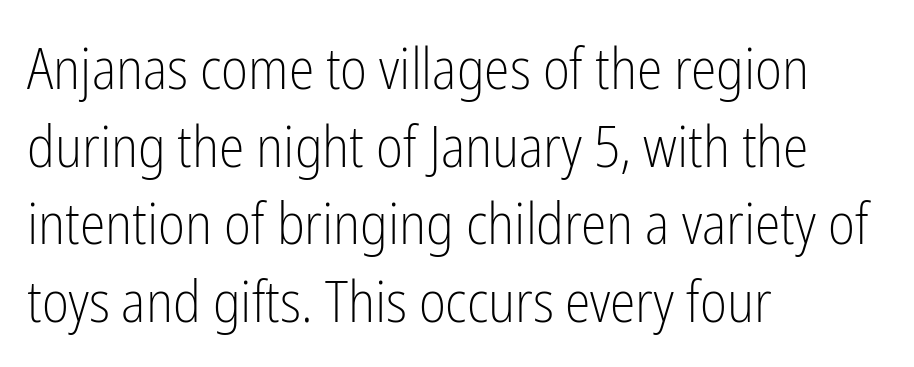
The image shows 58 px light, condensed sans-serif type, upright; set left-aligned, normal line spacing (1.34x), normal letter spacing, not underlined; low stroke contrast and a medium x-height.
